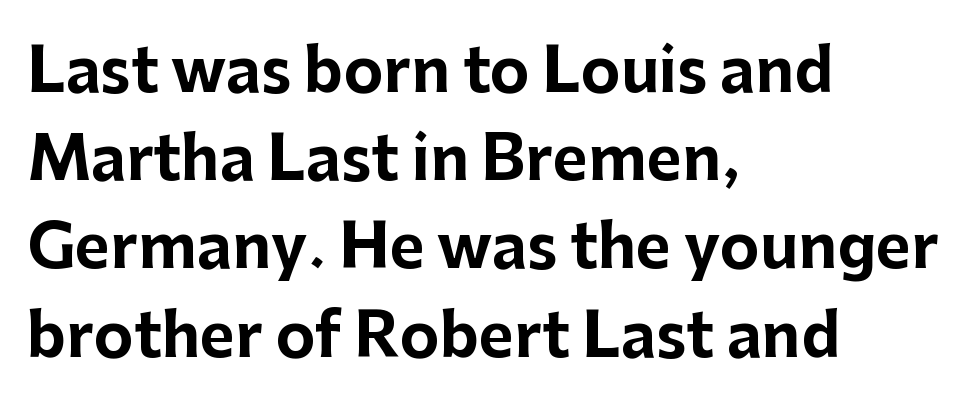
The image shows 60 px bold sans-serif type, upright; set left-aligned, normal line spacing (1.47x), normal letter spacing, not underlined; low stroke contrast and a medium x-height.
